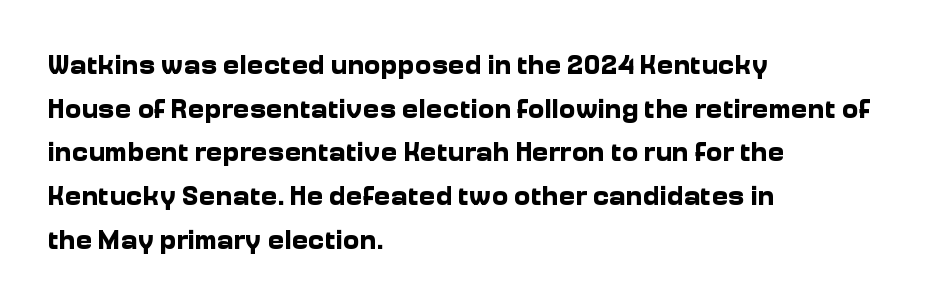
The image shows 28 px bold sans-serif type, upright; set left-aligned, normal line spacing (1.56x), normal letter spacing, not underlined; low stroke contrast and a medium x-height.
